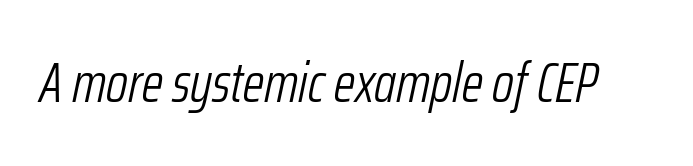
{"italic": "yes", "lean": "right", "slant_degrees": 12, "bold": "no", "weight": "light", "width": "condensed", "stroke_contrast": "low", "x_height": "medium", "monospaced": "no", "underline": "no", "letter_spacing": "normal", "letter_spacing_em": 0.0, "glyph_px": 55}
